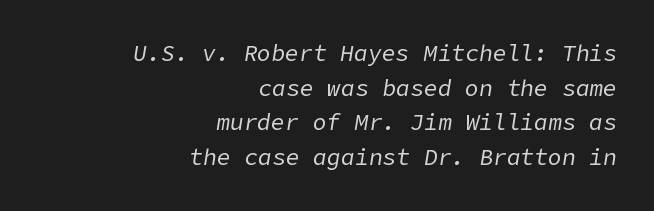
The image shows 23 px text type, italic (leaning right); set right-aligned, normal line spacing (1.51x), normal letter spacing, not underlined.
